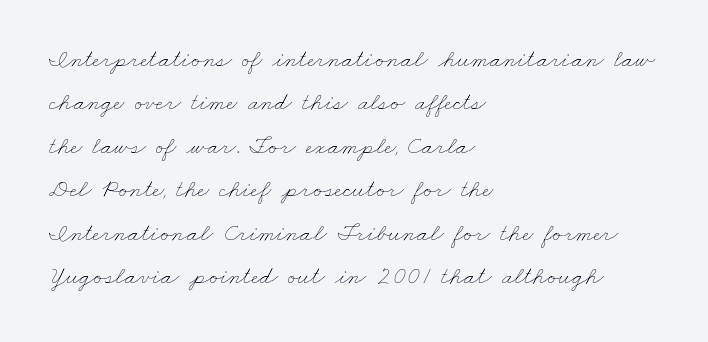
{"bold": "no", "underline": "no", "align": "left", "line_spacing_ratio": 1.74, "letter_spacing": "normal", "letter_spacing_em": 0.0, "glyph_px": 25}
